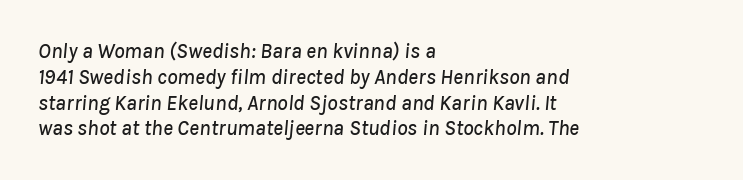
The image shows 21 px text type, italic (leaning right); set left-aligned, line spacing 1.23x, normal letter spacing, not underlined.
